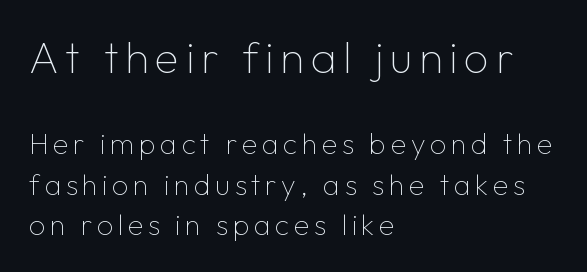
Q: Is the text bold? A: No.
Q: Is the text italic (slanted)? A: No, it is upright.
Q: Is the typeface a serif or a sans-serif typeface? A: Sans-serif.
Q: Is the text underlined? A: No.
Q: How is the paragraph aligned? A: Left-aligned.
Q: Is the spacing between lines tight, normal or loose? A: Normal.
Q: Which block of text is set in a larger size, the first (top) or the second (bottom)? A: The first (top) one.
Q: Width (condensed, normal, or wide)? A: Normal.
Q: Stroke contrast? A: Low.
Q: x-height? A: Medium.
Q: Monospaced? A: No.
